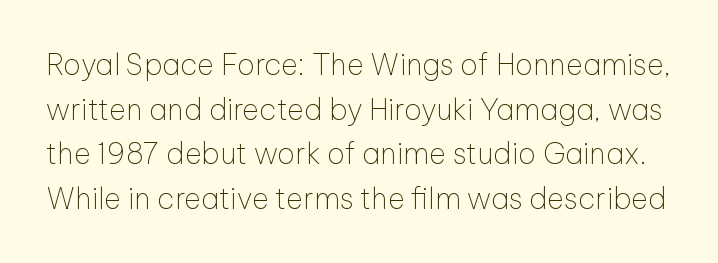
{"serif": "no", "italic": "no", "bold": "no", "weight": "thin", "width": "normal", "stroke_contrast": "low", "x_height": "medium", "monospaced": "no", "underline": "no", "line_spacing": "normal", "line_spacing_ratio": 1.54, "letter_spacing": "normal", "letter_spacing_em": 0.0, "glyph_px": 29}
